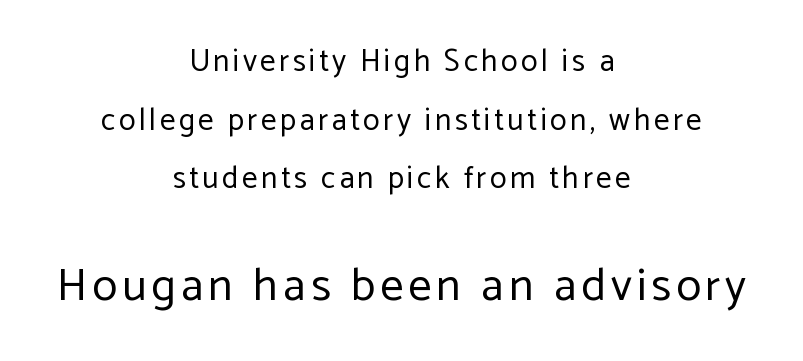
Q: Is the text bold? A: No.
Q: Is the text italic (slanted)? A: No, it is upright.
Q: Is the typeface a serif or a sans-serif typeface? A: Sans-serif.
Q: Is the text underlined? A: No.
Q: How is the paragraph aligned? A: Centered.
Q: Which block of text is set in a larger size, the first (top) or the second (bottom)? A: The second (bottom) one.
Q: Width (condensed, normal, or wide)? A: Normal.
Q: Stroke contrast? A: Low.
Q: x-height? A: Medium.
Q: Monospaced? A: No.
